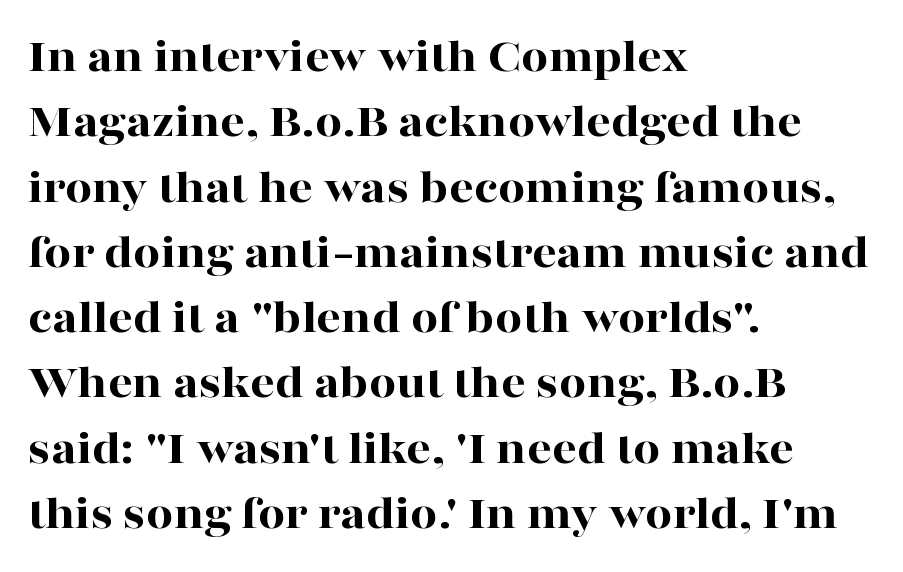
{"serif": "yes", "italic": "no", "bold": "yes", "weight": "bold", "width": "wide", "stroke_contrast": "high", "x_height": "medium", "monospaced": "no", "underline": "no", "align": "left", "line_spacing": "normal", "line_spacing_ratio": 1.36, "letter_spacing": "normal", "letter_spacing_em": 0.0, "glyph_px": 48}
